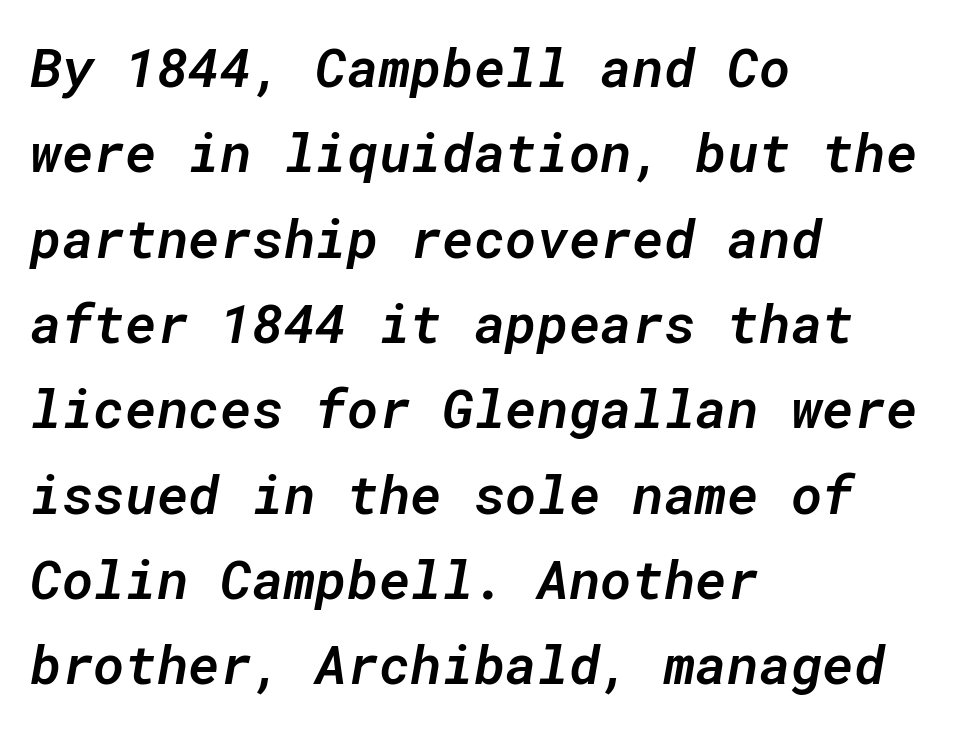
Q: Is the text bold? A: Semi-bold.
Q: Is the text italic (slanted)? A: Yes, it leans right by about 10 degrees.
Q: Is the text underlined? A: No.
Q: How is the paragraph aligned? A: Left-aligned.
Q: Is the spacing between letters normal or unusually wide? A: Normal.
Q: Is the spacing between lines tight, normal or loose? A: Normal.
Q: Width (condensed, normal, or wide)? A: Normal.
Q: Stroke contrast? A: Low.
Q: x-height? A: Medium.
Q: Monospaced? A: Yes.
